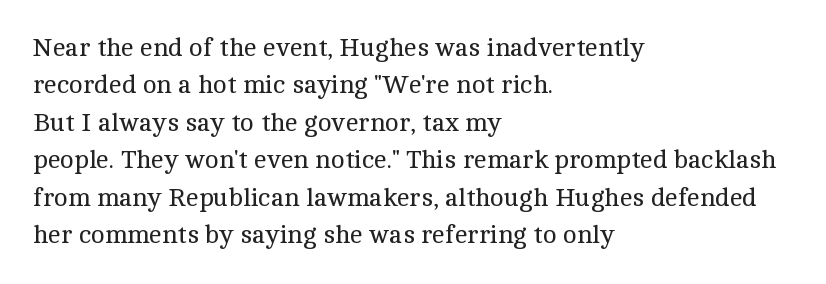
The image shows 26 px text type, upright; set left-aligned, normal line spacing (1.44x), normal letter spacing, not underlined.
